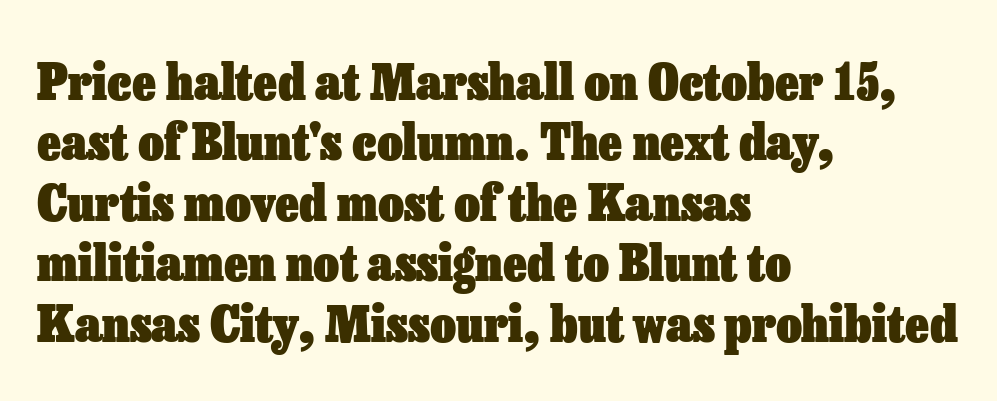
Only glyphs here, with clear space below each row. Look at the stroke-to-counter ratio: heavy, a bold. Nobody touched the tracking dial on this one. The face used here is proportionally spaced, like ordinary book or web type. The ragged edge is on the right, which tells us the setting is flush left. Characters remain perfectly vertical along every line.
